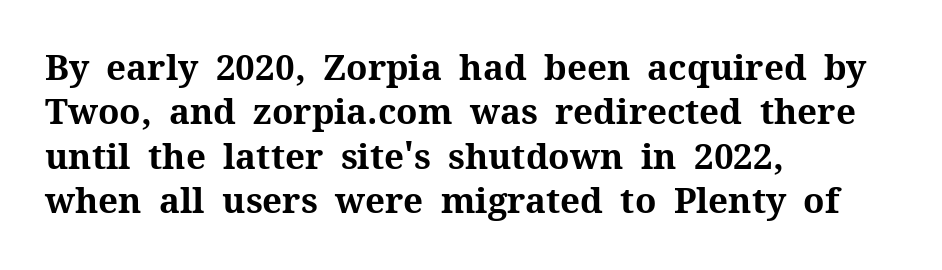
Q: Is the text bold? A: Yes.
Q: Is the text italic (slanted)? A: No, it is upright.
Q: Is the typeface a serif or a sans-serif typeface? A: Serif.
Q: Is the text underlined? A: No.
Q: How is the paragraph aligned? A: Left-aligned.
Q: Is the spacing between letters normal or unusually wide? A: Normal.
Q: Is the spacing between lines tight, normal or loose? A: Normal.
Q: Width (condensed, normal, or wide)? A: Normal.
Q: Stroke contrast? A: Medium.
Q: x-height? A: Medium.
Q: Monospaced? A: No.
